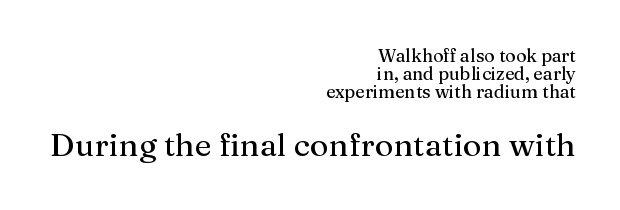
The image shows 32 px serif type, upright; set right-aligned, tight line spacing (1.01x), normal letter spacing, not underlined; the second (bottom) block is 1.78x larger; medium stroke contrast and a medium x-height.
